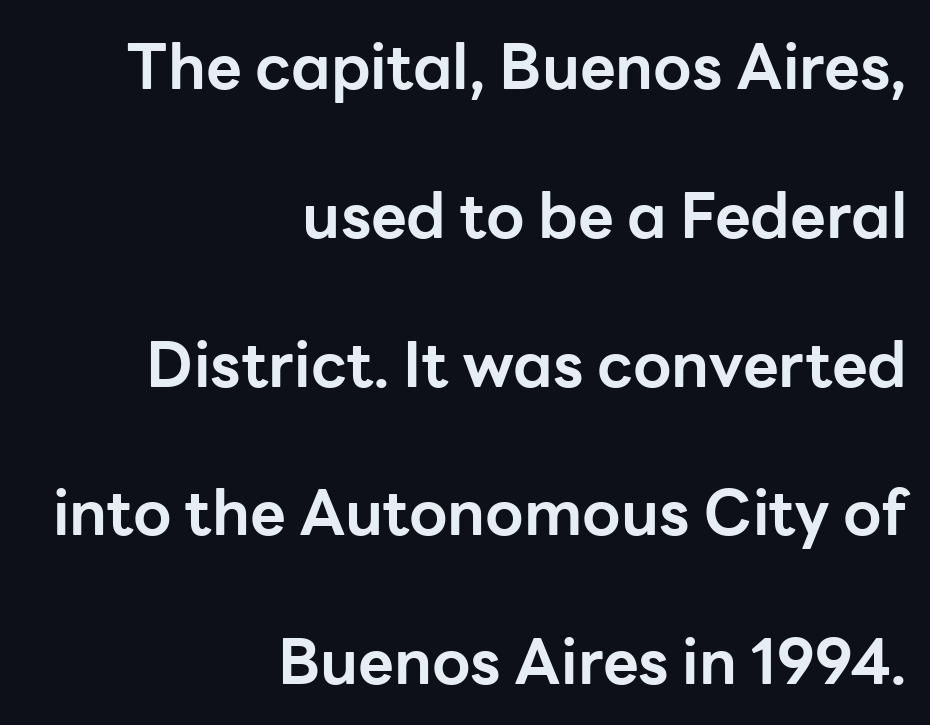
The space directly below the letters is spotless. The letters carry no serifs — their stems end cleanly without finishing strokes. There is no visible air inserted between adjacent glyphs. The face used here is proportionally spaced, like ordinary book or web type. Do the letters lean? They stand straight.
